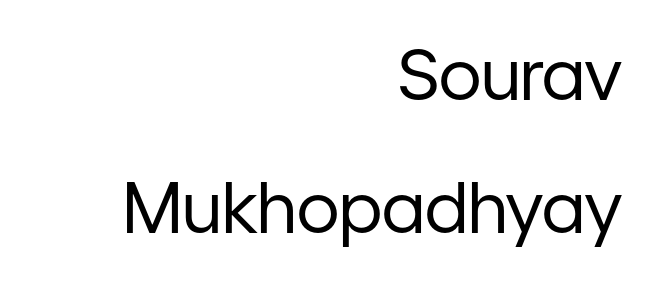
{"serif": "no", "italic": "no", "bold": "no", "weight": "regular", "width": "normal", "stroke_contrast": "low", "x_height": "medium", "monospaced": "no", "underline": "no", "align": "right", "line_spacing": "loose", "line_spacing_ratio": 1.9, "letter_spacing": "normal", "letter_spacing_em": 0.0, "glyph_px": 70}
